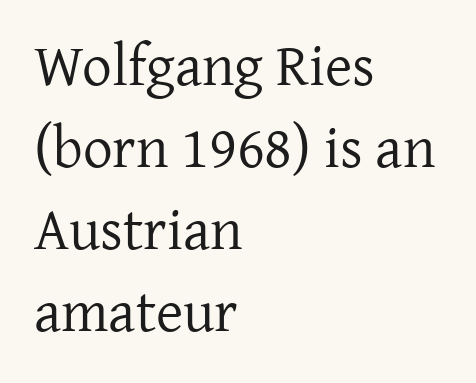
The image shows 59 px regular-weight serif type, upright; set left-aligned, normal line spacing (1.39x), normal letter spacing, not underlined; low stroke contrast and a medium x-height.
